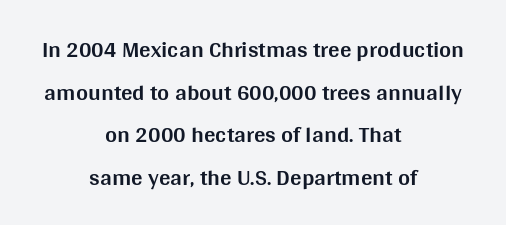
The image shows 23 px bold type, upright; set centered, line spacing 1.85x, normal letter spacing, not underlined.
